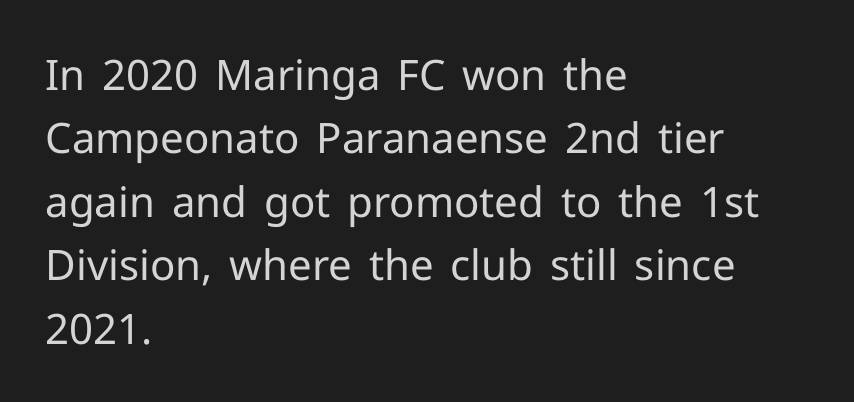
The image shows 42 px regular-weight sans-serif type, upright; set left-aligned, normal line spacing (1.51x), normal letter spacing, not underlined; low stroke contrast and a medium x-height.
